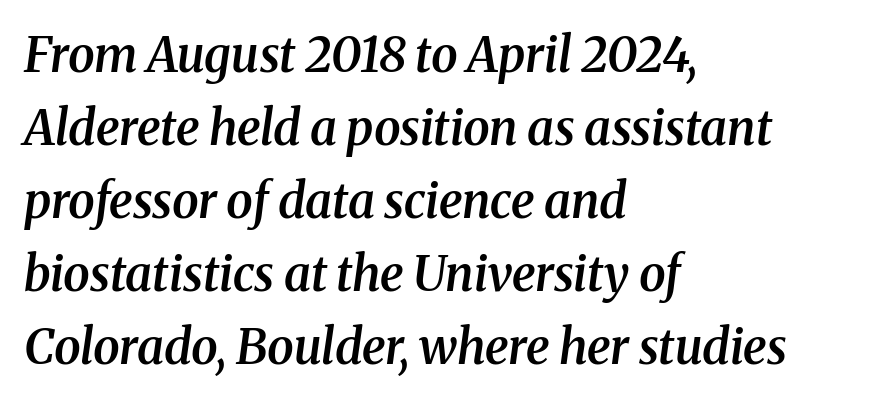
In terms of letterform style, serifs are clearly present. Honestly, there is no underline to notice here at all. Observe the lean: these are italic letterforms. In terms of leading, this rendering sits right in the middle. The face used here is a semibold: visibly heavier than regular, lighter than bold.
